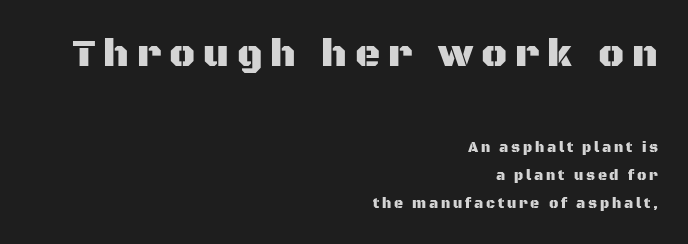
Q: Is the text italic (slanted)? A: No, it is upright.
Q: Is the typeface a serif or a sans-serif typeface? A: Sans-serif.
Q: Is the text underlined? A: No.
Q: How is the paragraph aligned? A: Right-aligned.
Q: Is the spacing between letters normal or unusually wide? A: Unusually wide.
Q: Is the spacing between lines tight, normal or loose? A: Loose.
Q: Which block of text is set in a larger size, the first (top) or the second (bottom)? A: The first (top) one.
Q: Width (condensed, normal, or wide)? A: Normal.
Q: Stroke contrast? A: Medium.
Q: x-height? A: Large.
Q: Monospaced? A: No.
